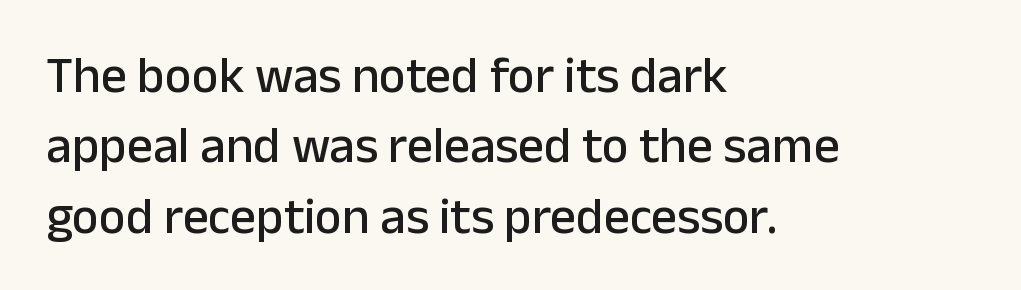
{"serif": "no", "italic": "no", "width": "normal", "stroke_contrast": "low", "x_height": "medium", "monospaced": "no", "underline": "no", "align": "left", "line_spacing": "normal", "line_spacing_ratio": 1.38, "letter_spacing": "normal", "letter_spacing_em": 0.0, "glyph_px": 51}
